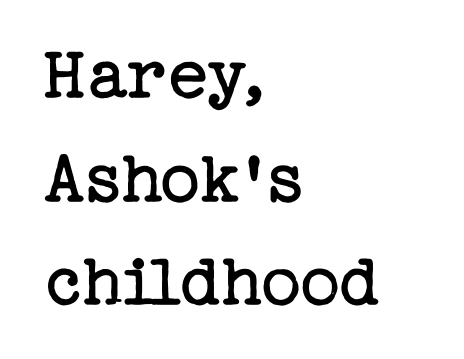
The image shows 78 px regular-weight serif type, upright; set left-aligned, normal line spacing (1.33x), normal letter spacing, not underlined; low stroke contrast and a medium x-height.
